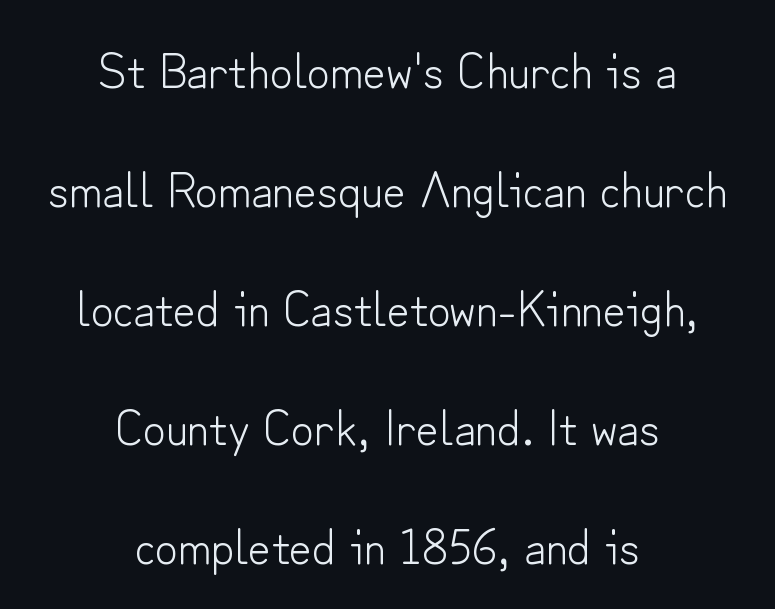
Q: Is the text bold? A: No.
Q: Is the text italic (slanted)? A: No, it is upright.
Q: Is the typeface a serif or a sans-serif typeface? A: Sans-serif.
Q: Is the text underlined? A: No.
Q: How is the paragraph aligned? A: Centered.
Q: Is the spacing between letters normal or unusually wide? A: Normal.
Q: Is the spacing between lines tight, normal or loose? A: Loose.
Q: Width (condensed, normal, or wide)? A: Normal.
Q: Stroke contrast? A: Low.
Q: x-height? A: Small.
Q: Monospaced? A: No.
